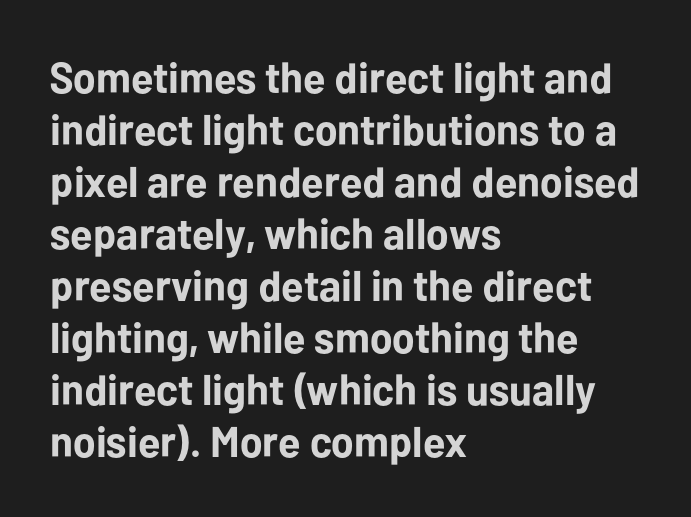
Q: Is the text bold? A: Yes.
Q: Is the text italic (slanted)? A: No, it is upright.
Q: Is the typeface a serif or a sans-serif typeface? A: Sans-serif.
Q: Is the text underlined? A: No.
Q: How is the paragraph aligned? A: Left-aligned.
Q: Is the spacing between letters normal or unusually wide? A: Normal.
Q: Width (condensed, normal, or wide)? A: Normal.
Q: Stroke contrast? A: Low.
Q: x-height? A: Medium.
Q: Monospaced? A: No.
